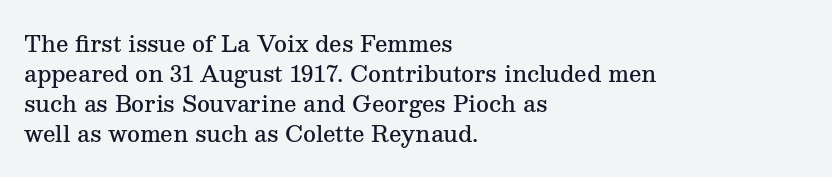
Q: Is the text bold? A: Semi-bold.
Q: Is the text italic (slanted)? A: No, it is upright.
Q: Is the text underlined? A: No.
Q: How is the paragraph aligned? A: Left-aligned.
Q: Is the spacing between letters normal or unusually wide? A: Normal.
Q: Is the spacing between lines tight, normal or loose? A: Normal.
